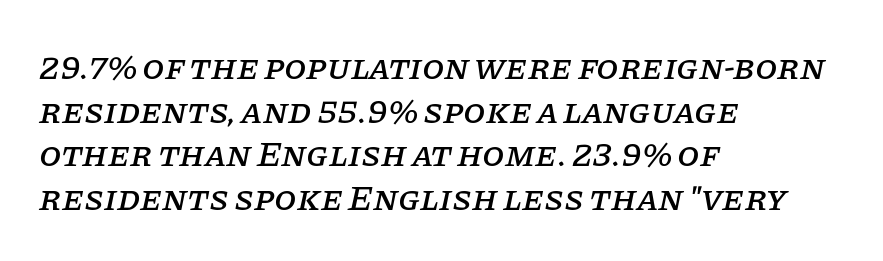
The rendering shows small feet on the letterforms — a serif design. This rendering features lettering with no underline. You can tell it's italic because the verticals aren't actually vertical. The rendering keeps characters at their native spacing.
